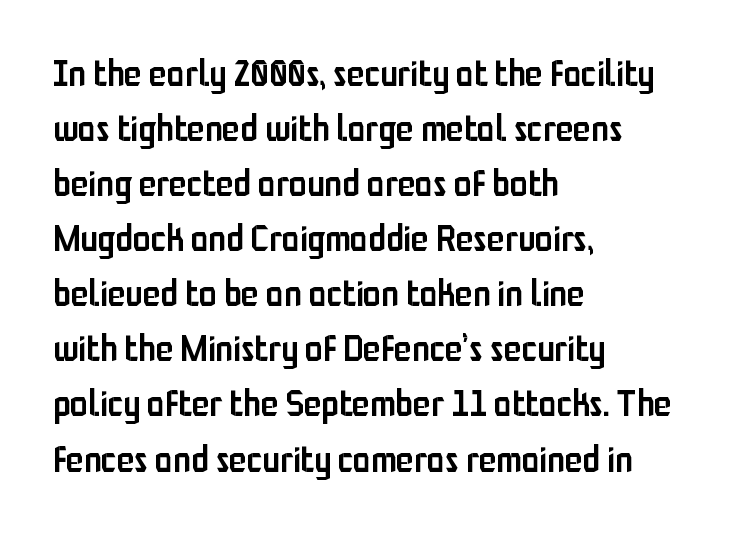
{"serif": "no", "italic": "no", "bold": "semi", "weight": "semibold", "width": "condensed", "stroke_contrast": "low", "x_height": "medium", "monospaced": "no", "underline": "no", "align": "left", "line_spacing": "normal", "line_spacing_ratio": 1.53, "letter_spacing": "normal", "letter_spacing_em": 0.0, "glyph_px": 36}
